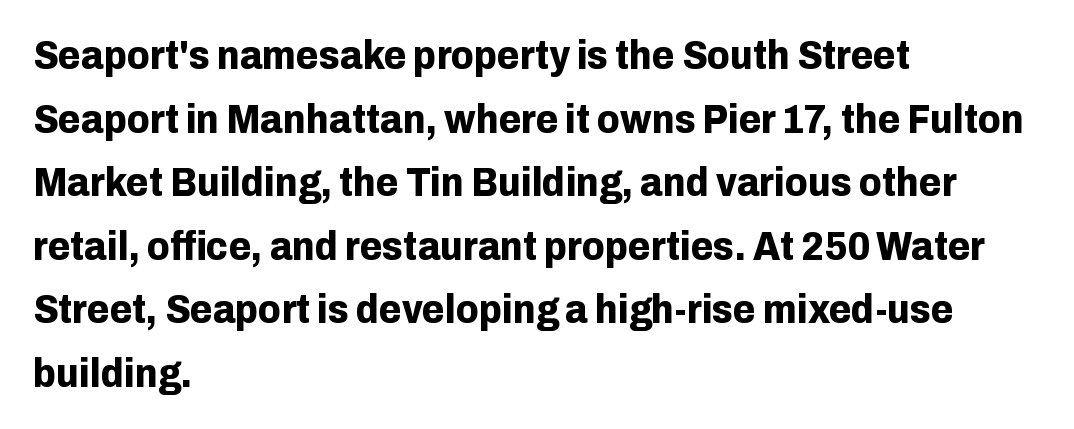
You can tell from the bare stems that sans-serif type was used. Designer's note — italics off, roman on. Notice how descenders clear the ascenders below comfortably — that's standard leading. The strip under each line holds only bare page.
